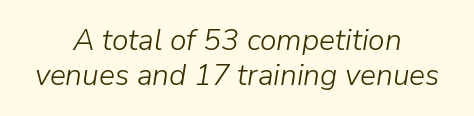
The image shows 30 px light type, italic (leaning right); set centered, line spacing 1.17x, normal letter spacing, not underlined; low stroke contrast and a medium x-height.
